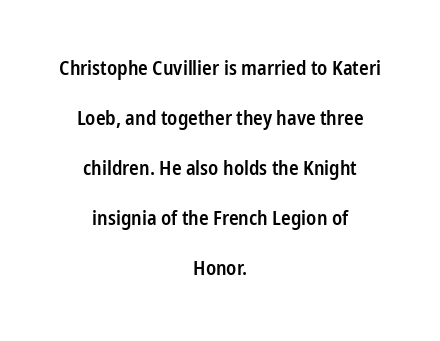
The image shows 20 px text type, upright; set centered, loose line spacing (2.5x), normal letter spacing, not underlined.
